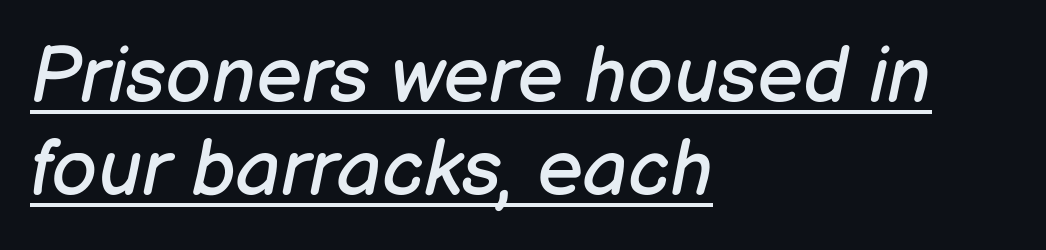
Q: Is the text bold? A: No.
Q: Is the text italic (slanted)? A: Yes, it leans right by about 12 degrees.
Q: Is the text underlined? A: Yes.
Q: How is the paragraph aligned? A: Left-aligned.
Q: Is the spacing between letters normal or unusually wide? A: Normal.
Q: Width (condensed, normal, or wide)? A: Normal.
Q: Stroke contrast? A: Low.
Q: x-height? A: Medium.
Q: Monospaced? A: No.
